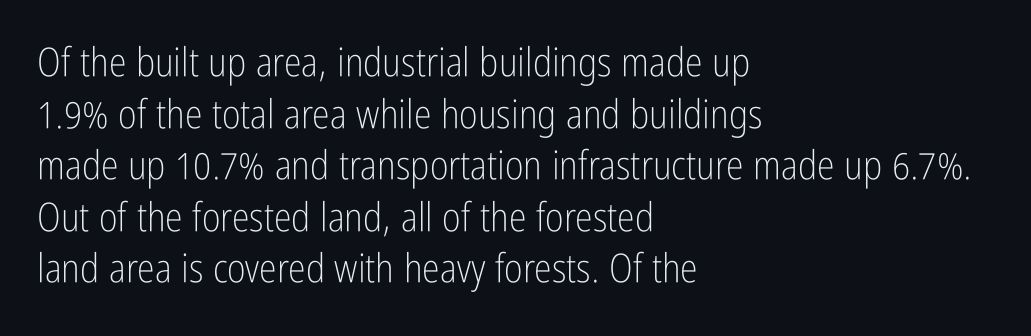
The image shows 40 px light, condensed sans-serif type, upright; set left-aligned, normal line spacing (1.29x), normal letter spacing, not underlined; low stroke contrast and a medium x-height.
